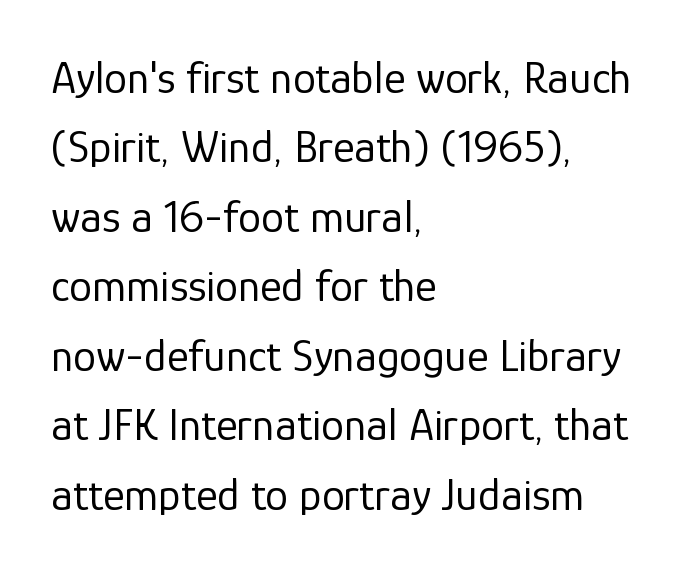
The image shows 46 px regular-weight sans-serif type, upright; set left-aligned, normal line spacing (1.51x), normal letter spacing, not underlined; low stroke contrast and a medium x-height.
